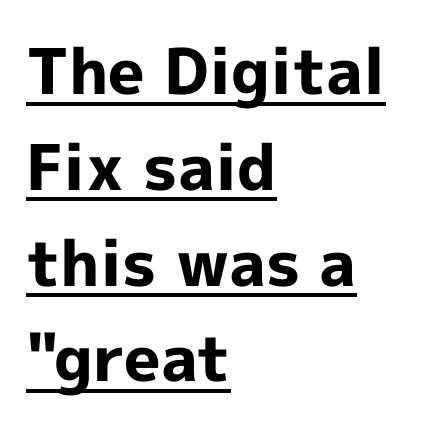
The words here are underlined. Does the lettering tilt? It doesn't — this is upright. These lines stack with their left ends in a neat column. Default kerning and tracking; the words read as compact shapes. As a designer I'd log this as weight 700, bold. Normally led — the rows are evenly, conventionally spaced.
